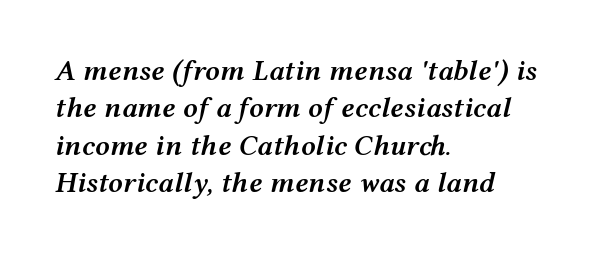
{"italic": "yes", "lean": "right", "slant_degrees": 12, "bold": "semi", "weight": "semibold", "width": "wide", "stroke_contrast": "medium", "x_height": "medium", "monospaced": "no", "underline": "no", "align": "left", "line_spacing": "normal", "line_spacing_ratio": 1.29, "letter_spacing": "normal", "letter_spacing_em": 0.0, "glyph_px": 29}
